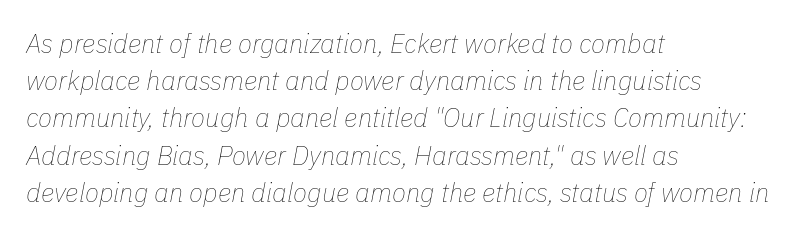
Evenly set lines give the paragraph a standard silhouette. The strokes are not fattened; the text isn't bold. Style check: oblique. Notice how the passage keeps a crisp vertical edge on the left only. The area under the type is left untouched. Look at the tracking — it's just the regular setting, nothing added.
